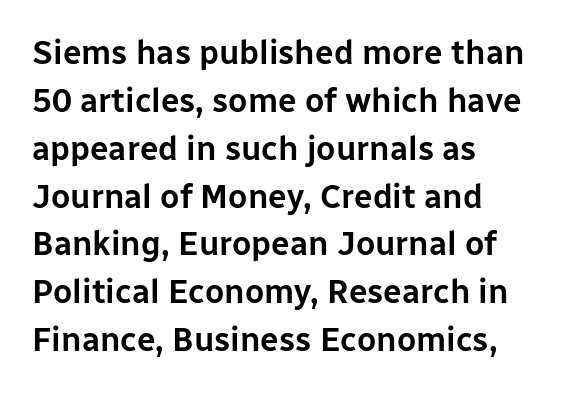
{"serif": "no", "italic": "no", "width": "normal", "stroke_contrast": "low", "x_height": "medium", "monospaced": "no", "underline": "no", "align": "left", "line_spacing": "normal", "line_spacing_ratio": 1.45, "letter_spacing": "normal", "letter_spacing_em": 0.0, "glyph_px": 33}
